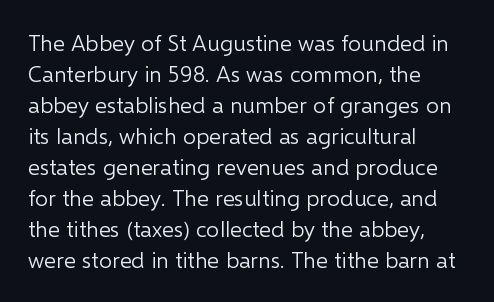
Posture: upright roman. The ragged edge is on the right, which tells us the setting is flush left. Reading down the column, the eye jumps a familiar distance to each next line. The specimen omits any rule beneath the text block's lines. The face looks like a standard text weight, possibly lighter.
